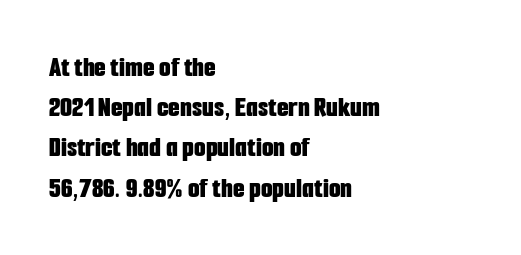
Is the type bold? Yes — the strokes are clearly thick and heavy. The glyphs are unaccompanied by any horizontal stroke below them. Default kerning and tracking; the words read as compact shapes. This is sans-serif lettering, the kind often seen on screens and signage.
